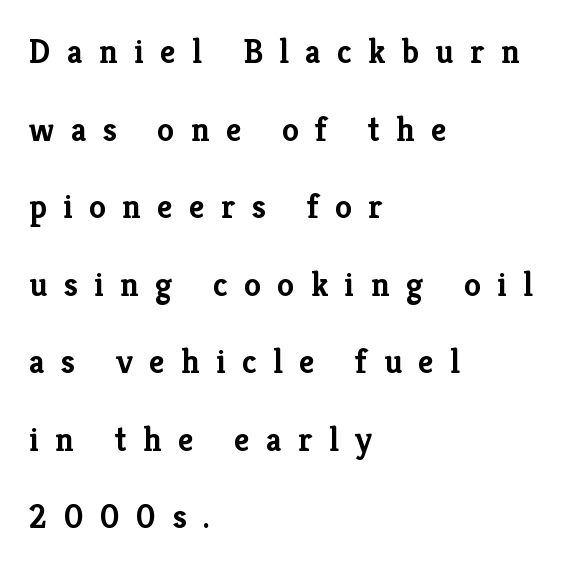
Tracking value appears strongly positive — letters spread wide. I'd call this a serif setting — the letters wear small feet. The rag falls on the right side of this text block. Vertically, the passage feels expansive, rows floating well apart. Pretty heavy lettering here — definitely bold.
